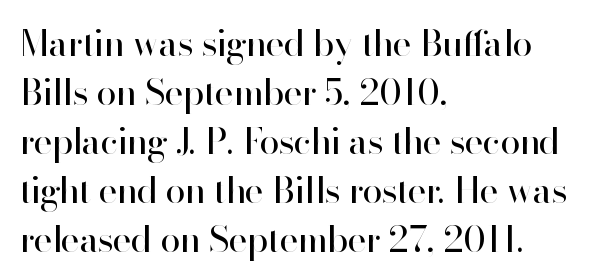
{"serif": "no", "italic": "no", "bold": "no", "weight": "regular", "width": "normal", "stroke_contrast": "high", "x_height": "small", "monospaced": "no", "underline": "no", "align": "left", "line_spacing": "normal", "line_spacing_ratio": 1.36, "letter_spacing": "normal", "letter_spacing_em": 0.0, "glyph_px": 36}
